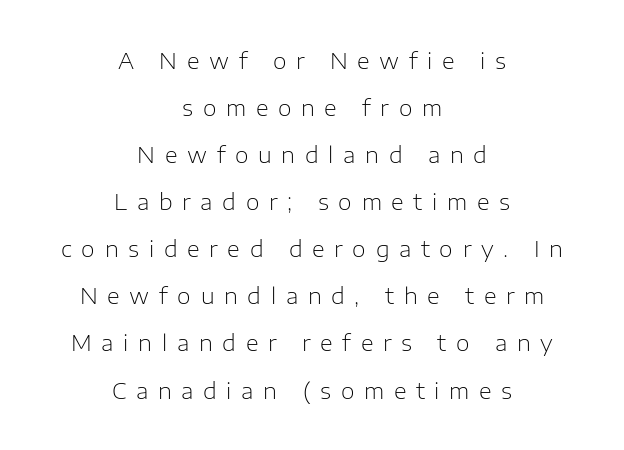
Airy leading. Is this a heavy cut? Hardly; it is regular or lighter. Every row of glyphs is offset so its center matches the block's center. Tall strokes in this sample are plumb rather than angled. The space beneath each line is pristine and unruled.
